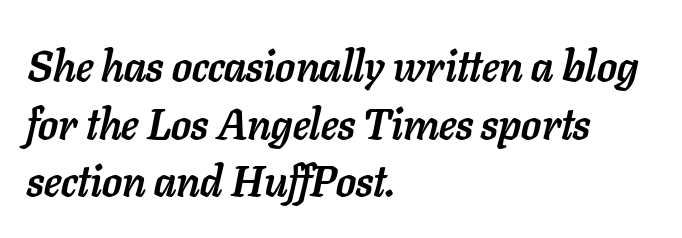
{"italic": "yes", "lean": "right", "slant_degrees": 11, "bold": "yes", "weight": "semibold", "width": "normal", "stroke_contrast": "low", "x_height": "medium", "monospaced": "no", "underline": "no", "align": "left", "line_spacing": "normal", "line_spacing_ratio": 1.34, "letter_spacing": "normal", "letter_spacing_em": 0.0, "glyph_px": 43}
